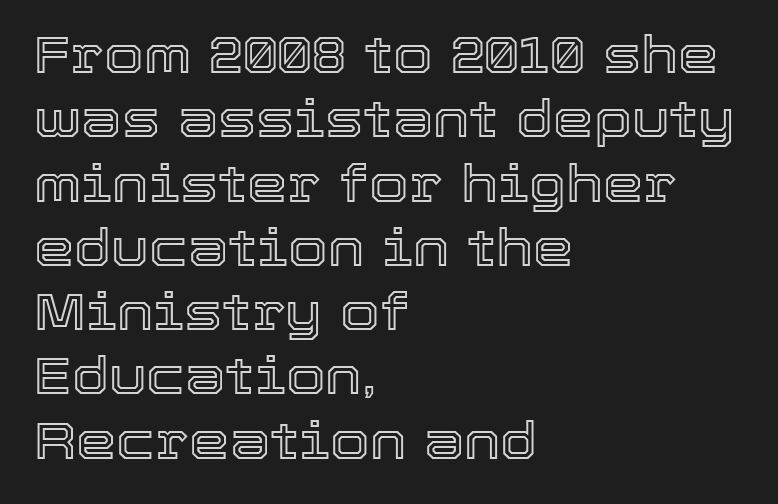
Q: Is the text italic (slanted)? A: No, it is upright.
Q: Is the text underlined? A: No.
Q: How is the paragraph aligned? A: Left-aligned.
Q: Is the spacing between letters normal or unusually wide? A: Normal.
Q: Is the spacing between lines tight, normal or loose? A: Normal.
Q: Width (condensed, normal, or wide)? A: Normal.
Q: x-height? A: Medium.
Q: Monospaced? A: No.
